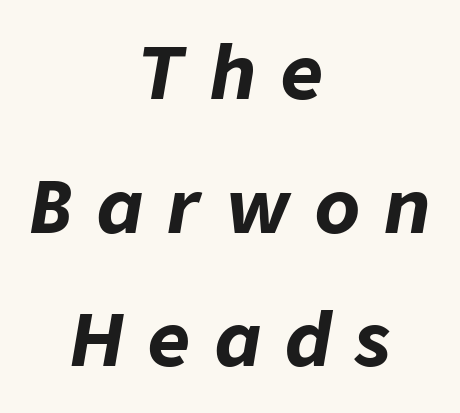
One-word summary of the alignment: center. This sample has the flowing, uneven cadence of proportional lettering. Here the glyphs are tracked loosely, breaking word shapes into spaced letters. The zone under the glyphs is completely vacant.
